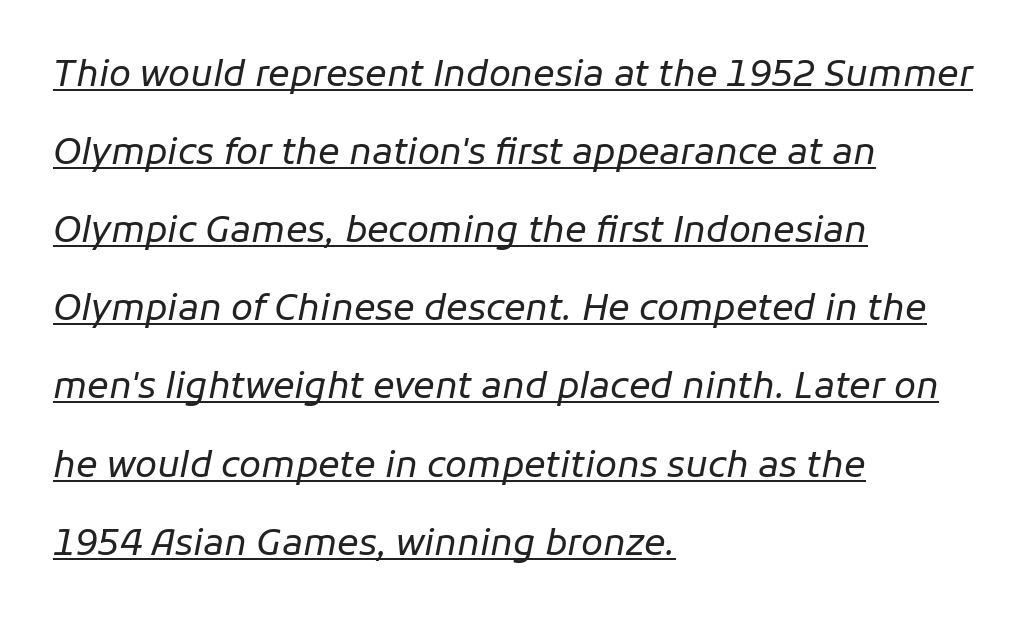
The image shows 36 px regular-weight type, italic (leaning right); set left-aligned, loose line spacing (2.17x), normal letter spacing, underlined; low stroke contrast and a medium x-height.
